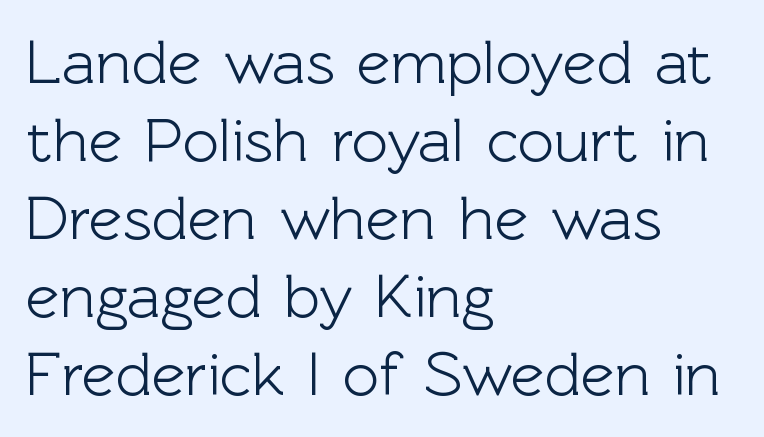
{"serif": "no", "italic": "no", "width": "normal", "x_height": "medium", "monospaced": "no", "underline": "no", "align": "left", "line_spacing_ratio": 1.24, "letter_spacing": "normal", "letter_spacing_em": 0.0, "glyph_px": 63}
